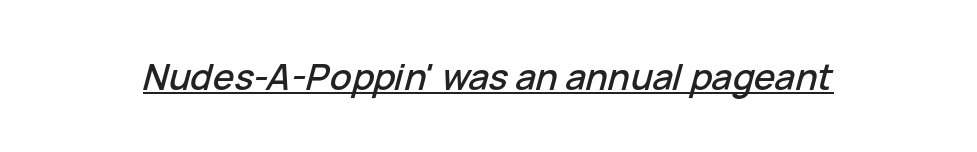
The image shows 36 px text type, italic (leaning right); set normal letter spacing, underlined; low stroke contrast and a medium x-height.
